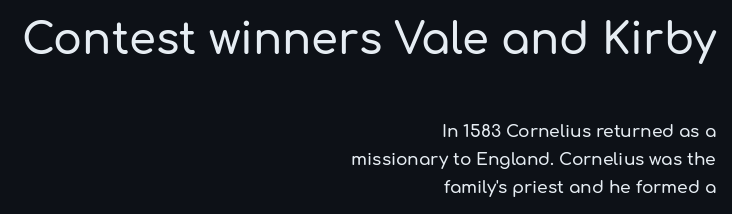
{"serif": "no", "italic": "no", "width": "normal", "stroke_contrast": "low", "x_height": "medium", "monospaced": "no", "underline": "no", "align": "right", "line_spacing": "normal", "line_spacing_ratio": 1.66, "letter_spacing": "normal", "letter_spacing_em": 0.0, "larger_block": "first", "size_ratio": 2.53, "glyph_px": 43}
